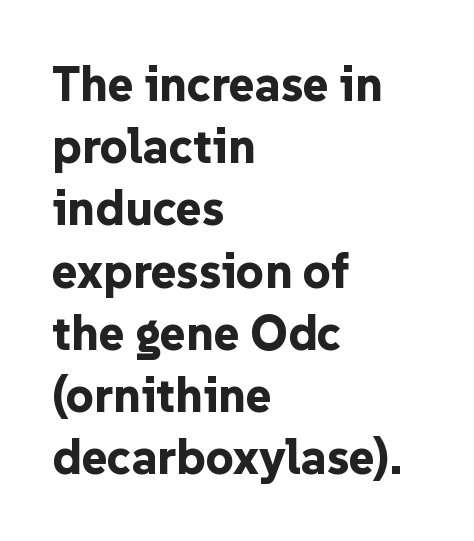
{"serif": "no", "italic": "no", "bold": "yes", "weight": "bold", "width": "normal", "stroke_contrast": "low", "x_height": "medium", "monospaced": "no", "underline": "no", "align": "left", "line_spacing": "normal", "line_spacing_ratio": 1.27, "letter_spacing": "normal", "letter_spacing_em": 0.0, "glyph_px": 49}
